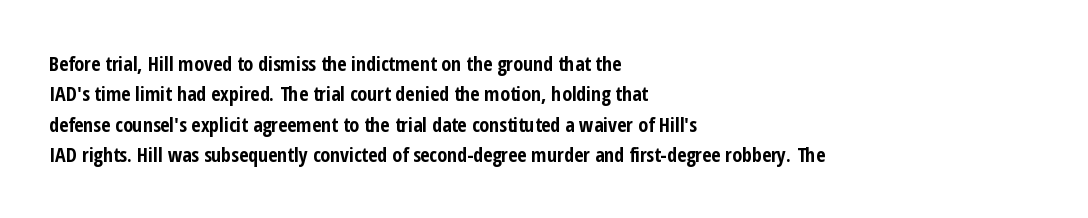
Q: Is the text bold? A: Yes.
Q: Is the text italic (slanted)? A: No, it is upright.
Q: Is the text underlined? A: No.
Q: How is the paragraph aligned? A: Left-aligned.
Q: Is the spacing between letters normal or unusually wide? A: Normal.
Q: Is the spacing between lines tight, normal or loose? A: Normal.
